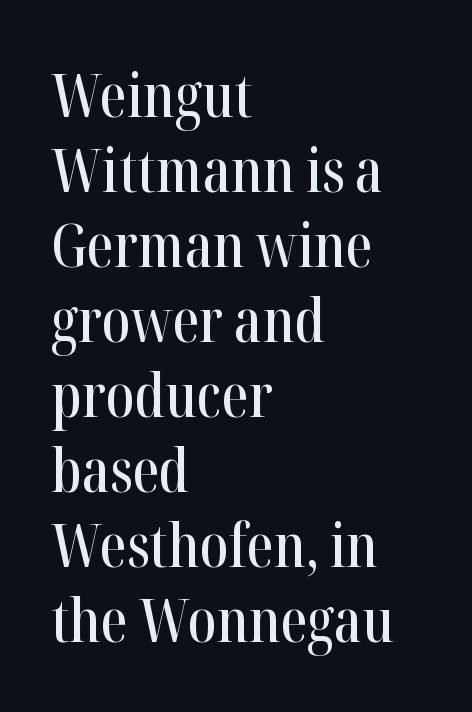
The image shows 61 px condensed serif type, upright; set left-aligned, line spacing 1.23x, normal letter spacing, not underlined; high stroke contrast and a medium x-height.
